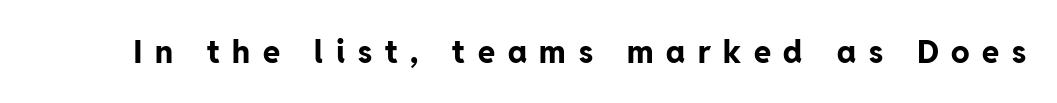
Q: Is the text bold? A: Yes.
Q: Is the text italic (slanted)? A: No, it is upright.
Q: Is the typeface a serif or a sans-serif typeface? A: Sans-serif.
Q: Is the text underlined? A: No.
Q: Is the spacing between letters normal or unusually wide? A: Unusually wide.
Q: Width (condensed, normal, or wide)? A: Normal.
Q: Stroke contrast? A: Low.
Q: x-height? A: Medium.
Q: Monospaced? A: No.
